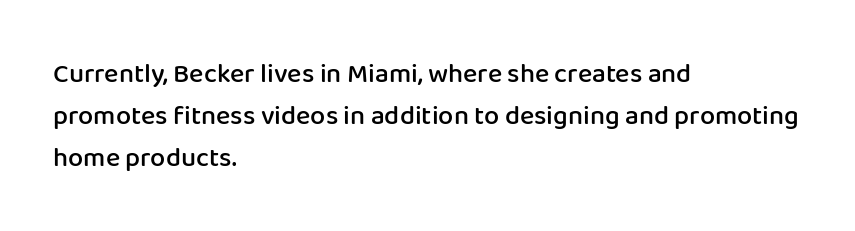
Q: Is the text bold? A: Semi-bold.
Q: Is the text italic (slanted)? A: No, it is upright.
Q: Is the text underlined? A: No.
Q: How is the paragraph aligned? A: Left-aligned.
Q: Is the spacing between letters normal or unusually wide? A: Normal.
Q: Is the spacing between lines tight, normal or loose? A: Normal.
